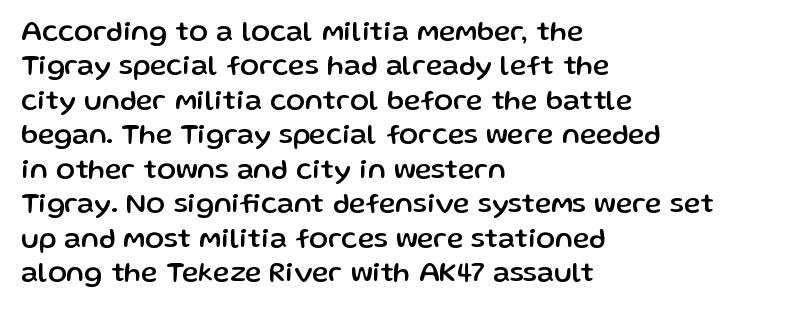
Compared with typical body copy, the letter spacing here is the same. The rendering shows plain stroke endings on the letterforms — a sans-serif design. You could not count columns in this text — the font is proportionally spaced. The compositor pushed each line to the left boundary. Upright lettering throughout. Quick note: underline off.
